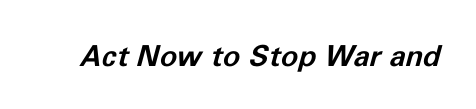
The face used here has the dense, thick strokes of a bold. Varying glyph widths throughout — classic text-font behaviour. Bare-footed words on every line. Default kerning and tracking; the words read as compact shapes.
